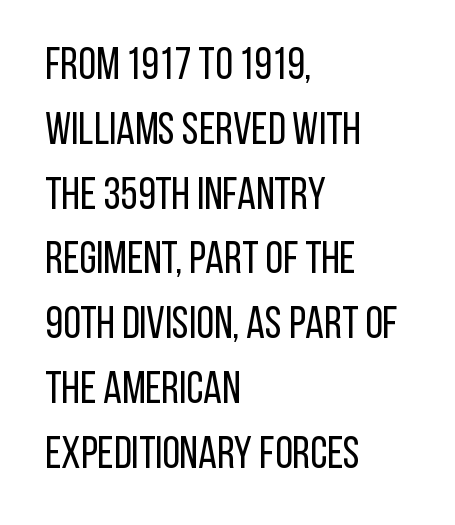
The image shows 45 px regular-weight, condensed sans-serif type, upright; set left-aligned, normal line spacing (1.44x), normal letter spacing, not underlined; low stroke contrast and a large x-height.
